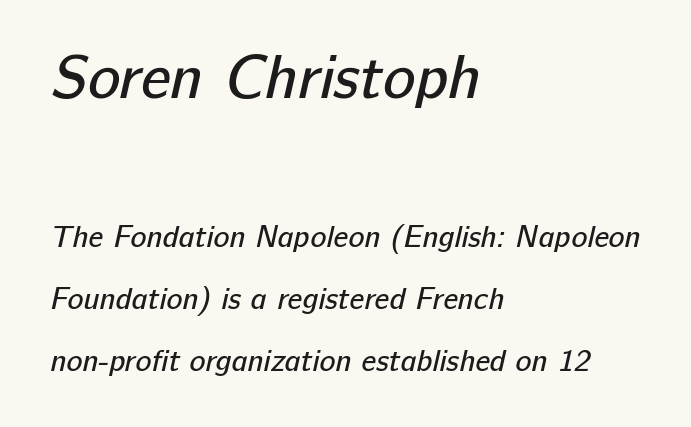
Q: Is the text bold? A: No.
Q: Is the typeface a serif or a sans-serif typeface? A: Sans-serif.
Q: Is the text underlined? A: No.
Q: How is the paragraph aligned? A: Left-aligned.
Q: Is the spacing between letters normal or unusually wide? A: Normal.
Q: Is the spacing between lines tight, normal or loose? A: Loose.
Q: Which block of text is set in a larger size, the first (top) or the second (bottom)? A: The first (top) one.
Q: Width (condensed, normal, or wide)? A: Normal.
Q: Stroke contrast? A: Low.
Q: x-height? A: Medium.
Q: Monospaced? A: No.
